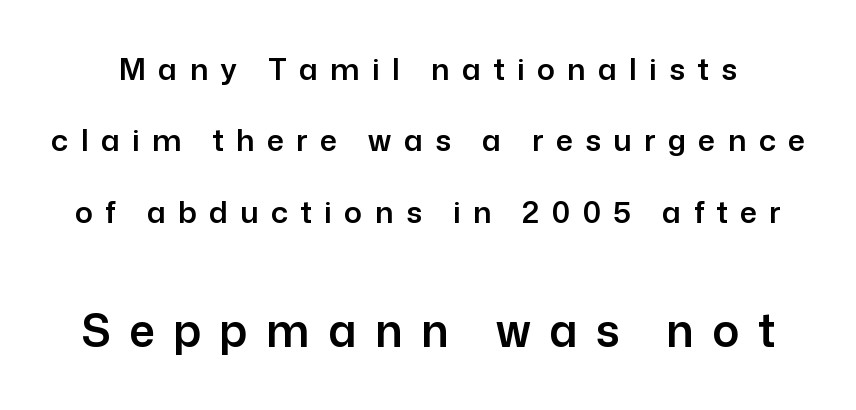
Q: Is the text italic (slanted)? A: No, it is upright.
Q: Is the typeface a serif or a sans-serif typeface? A: Sans-serif.
Q: Is the text underlined? A: No.
Q: Is the spacing between letters normal or unusually wide? A: Unusually wide.
Q: Is the spacing between lines tight, normal or loose? A: Loose.
Q: Which block of text is set in a larger size, the first (top) or the second (bottom)? A: The second (bottom) one.
Q: Width (condensed, normal, or wide)? A: Normal.
Q: Stroke contrast? A: Low.
Q: x-height? A: Medium.
Q: Monospaced? A: No.
